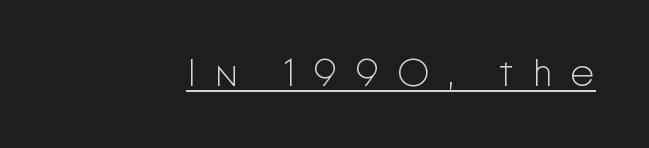
Underline: present. Characters remain perfectly vertical along every line. Grotesque or geometric, the face here clearly has no serifs. Note the varied advance widths — an 'i' is clearly narrower than an 'm'.
